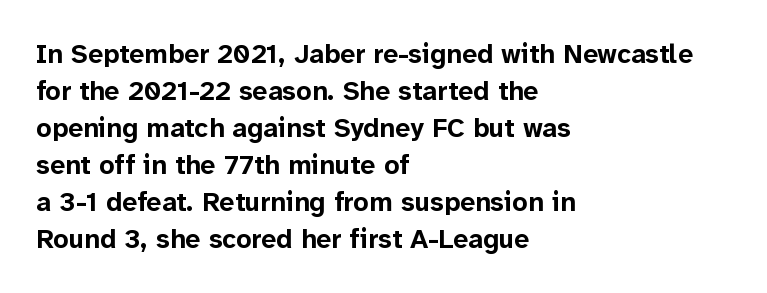
{"italic": "no", "bold": "yes", "underline": "no", "align": "left", "line_spacing": "normal", "line_spacing_ratio": 1.37, "letter_spacing": "normal", "letter_spacing_em": 0.0, "glyph_px": 27}
